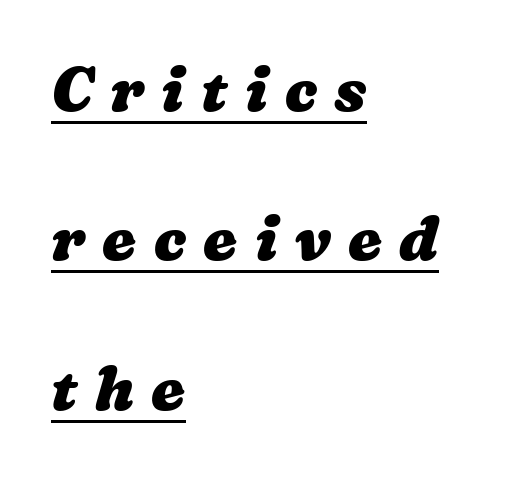
{"bold": "yes", "weight": "heavy", "width": "wide", "stroke_contrast": "medium", "x_height": "medium", "monospaced": "no", "underline": "yes", "align": "left", "line_spacing": "loose", "line_spacing_ratio": 2.45, "letter_spacing": "wide", "letter_spacing_em": 0.28, "glyph_px": 61}
